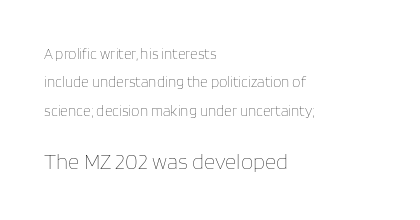
The image shows 22 px text type, upright; set left-aligned, loose line spacing (1.9x), normal letter spacing, not underlined; the second (bottom) block is 1.47x larger.
